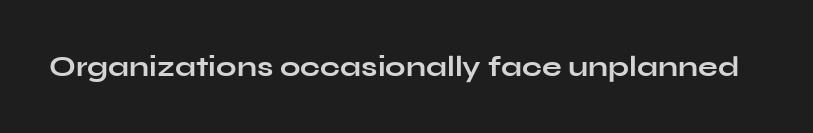
The image shows 29 px bold, wide sans-serif type, upright; set normal letter spacing, not underlined; low stroke contrast and a medium x-height.
